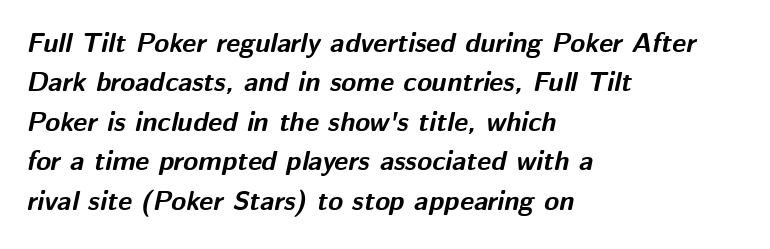
{"italic": "yes", "lean": "right", "slant_degrees": 12, "bold": "yes", "underline": "no", "align": "left", "line_spacing": "normal", "line_spacing_ratio": 1.46, "letter_spacing": "normal", "letter_spacing_em": 0.0, "glyph_px": 27}
